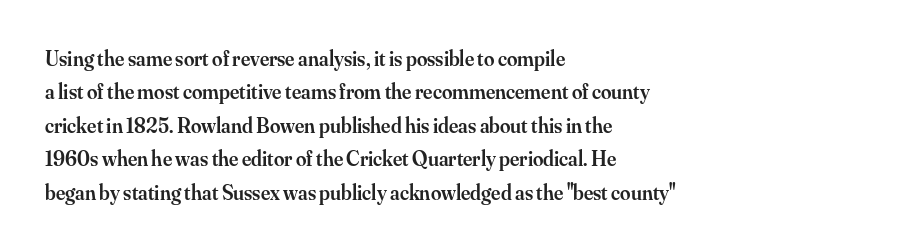
{"italic": "no", "bold": "semi", "underline": "no", "align": "left", "line_spacing": "normal", "line_spacing_ratio": 1.59, "letter_spacing": "normal", "letter_spacing_em": 0.0, "glyph_px": 21}
